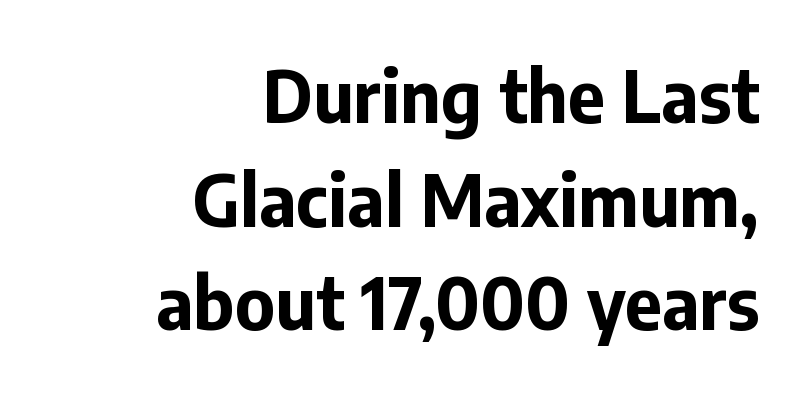
Q: Is the text bold? A: Yes.
Q: Is the text italic (slanted)? A: No, it is upright.
Q: Is the typeface a serif or a sans-serif typeface? A: Sans-serif.
Q: Is the text underlined? A: No.
Q: How is the paragraph aligned? A: Right-aligned.
Q: Is the spacing between letters normal or unusually wide? A: Normal.
Q: Is the spacing between lines tight, normal or loose? A: Normal.
Q: Width (condensed, normal, or wide)? A: Normal.
Q: Stroke contrast? A: Low.
Q: x-height? A: Medium.
Q: Monospaced? A: No.
